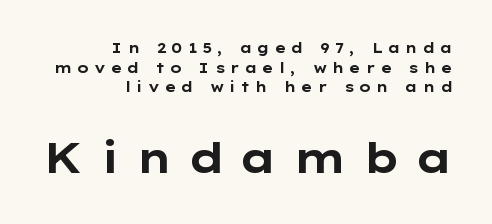
The image shows 42 px bold, wide sans-serif type, upright; set right-aligned, normal line spacing (1.4x), unusually wide letter spacing (+0.34 em), not underlined; the second (bottom) block is 3.0x larger; low stroke contrast and a medium x-height.
